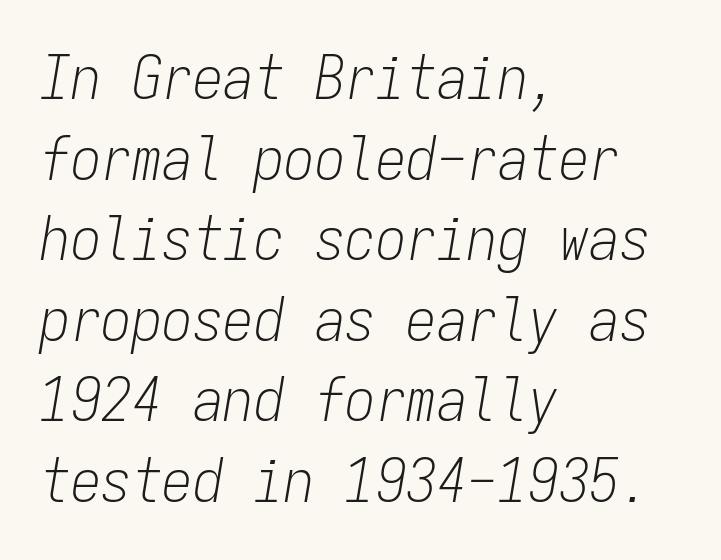
The image shows 61 px light, condensed type, italic (leaning right), monospaced; set left-aligned, normal line spacing (1.32x), normal letter spacing, not underlined; low stroke contrast and a medium x-height.
